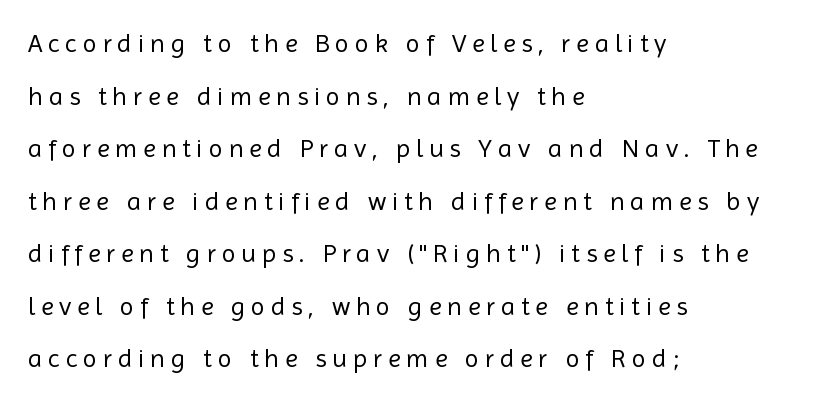
Q: Is the text bold? A: No.
Q: Is the text italic (slanted)? A: No, it is upright.
Q: Is the text underlined? A: No.
Q: How is the paragraph aligned? A: Left-aligned.
Q: Is the spacing between letters normal or unusually wide? A: Unusually wide.
Q: Is the spacing between lines tight, normal or loose? A: Loose.
